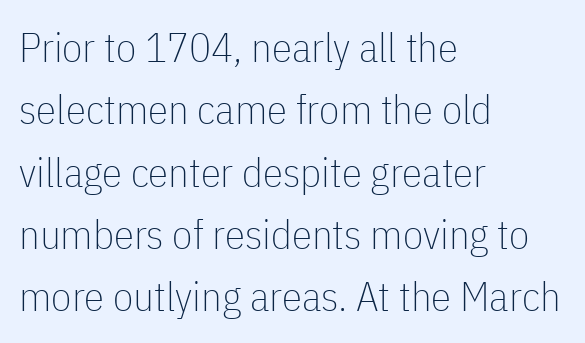
Horizontal alignment here is leftward, the default for most running prose. Spacing verdict: proportional, widths tailored to each character. Characters remain perfectly vertical along every line. Letters rest on an invisible, unmarked baseline. The weight would be labelled regular, book, light, or lighter still.
